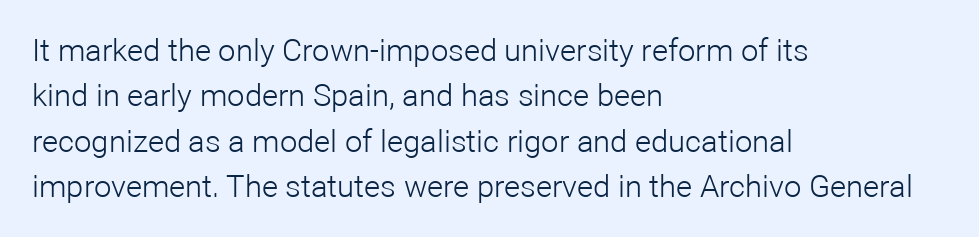
The image shows 31 px light sans-serif type, upright; set left-aligned, normal line spacing (1.46x), normal letter spacing, not underlined; low stroke contrast and a medium x-height.
